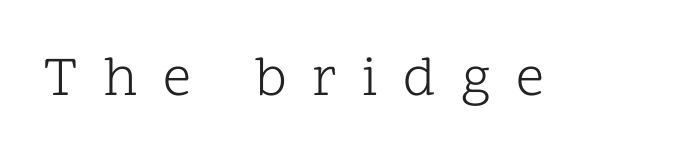
{"serif": "yes", "italic": "no", "bold": "no", "weight": "light", "width": "normal", "stroke_contrast": "low", "x_height": "medium", "monospaced": "no", "underline": "no", "letter_spacing": "wide", "letter_spacing_em": 0.45, "glyph_px": 56}
